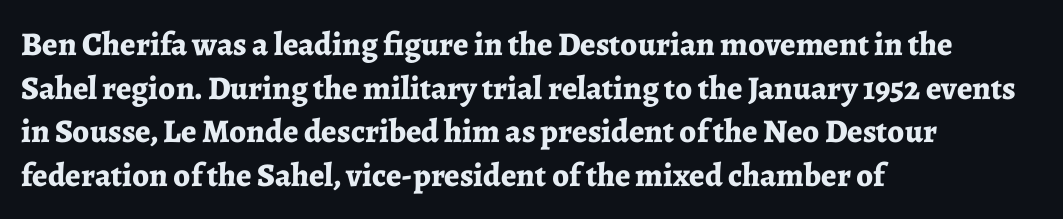
Q: Is the text bold? A: Yes.
Q: Is the text italic (slanted)? A: No, it is upright.
Q: Is the typeface a serif or a sans-serif typeface? A: Serif.
Q: Is the text underlined? A: No.
Q: How is the paragraph aligned? A: Left-aligned.
Q: Is the spacing between letters normal or unusually wide? A: Normal.
Q: Is the spacing between lines tight, normal or loose? A: Normal.
Q: Width (condensed, normal, or wide)? A: Normal.
Q: Stroke contrast? A: Low.
Q: x-height? A: Medium.
Q: Monospaced? A: No.
